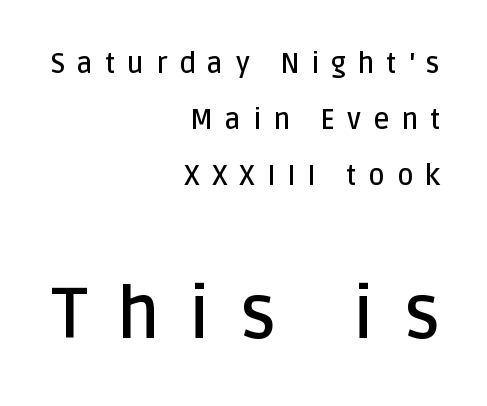
Q: Is the text bold? A: Semi-bold.
Q: Is the text italic (slanted)? A: No, it is upright.
Q: Is the typeface a serif or a sans-serif typeface? A: Sans-serif.
Q: Is the text underlined? A: No.
Q: How is the paragraph aligned? A: Right-aligned.
Q: Is the spacing between letters normal or unusually wide? A: Unusually wide.
Q: Is the spacing between lines tight, normal or loose? A: Loose.
Q: Which block of text is set in a larger size, the first (top) or the second (bottom)? A: The second (bottom) one.
Q: Width (condensed, normal, or wide)? A: Normal.
Q: Stroke contrast? A: Low.
Q: x-height? A: Large.
Q: Monospaced? A: No.
